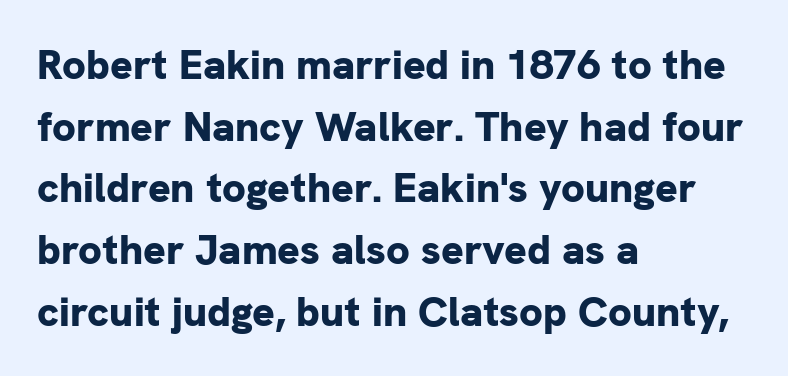
Q: Is the text bold? A: Yes.
Q: Is the text italic (slanted)? A: No, it is upright.
Q: Is the typeface a serif or a sans-serif typeface? A: Sans-serif.
Q: Is the text underlined? A: No.
Q: How is the paragraph aligned? A: Left-aligned.
Q: Is the spacing between letters normal or unusually wide? A: Normal.
Q: Is the spacing between lines tight, normal or loose? A: Normal.
Q: Width (condensed, normal, or wide)? A: Normal.
Q: Stroke contrast? A: Low.
Q: x-height? A: Medium.
Q: Monospaced? A: No.
